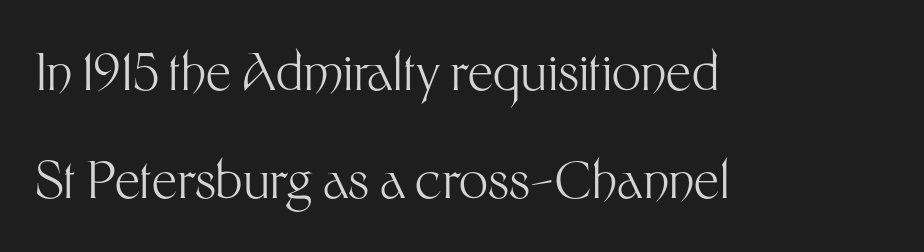
A student would call this left alignment; a typographer would say flush left, rag right. Looks like regular typesetting: each glyph gets only the width it needs. Inter-character spacing is left at the font's built-in metrics. Stroke thickness stays within the range of a standard reading face or lighter.
